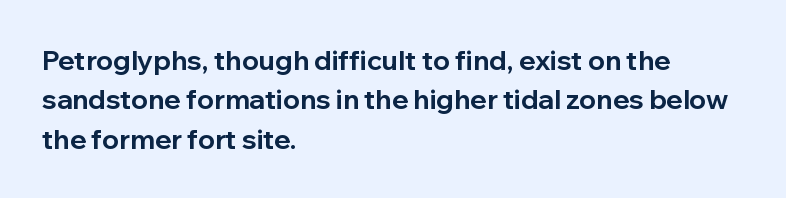
The line texture is even and compact thanks to regular tracking. Notice how the passage keeps a crisp vertical edge on the left only. Rendered with straight, roman letterforms. A bare baseline throughout the passage. One glance says typical: line gaps are just what's usual.
